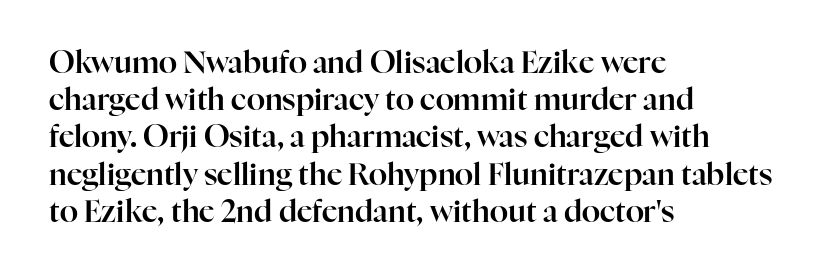
{"serif": "yes", "italic": "no", "width": "normal", "stroke_contrast": "high", "x_height": "medium", "monospaced": "no", "underline": "no", "align": "left", "line_spacing_ratio": 1.24, "letter_spacing": "normal", "letter_spacing_em": 0.0, "glyph_px": 30}
